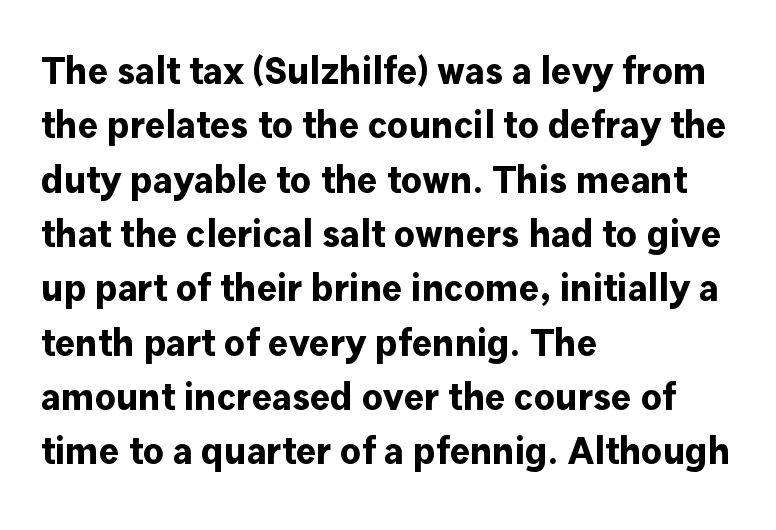
{"serif": "no", "italic": "no", "bold": "yes", "weight": "bold", "width": "normal", "stroke_contrast": "low", "x_height": "medium", "monospaced": "no", "underline": "no", "align": "left", "line_spacing": "normal", "line_spacing_ratio": 1.43, "letter_spacing": "normal", "letter_spacing_em": 0.0, "glyph_px": 38}
